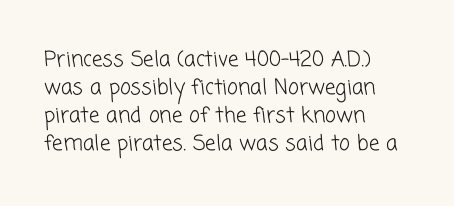
{"bold": "no", "underline": "no", "align": "left", "line_spacing": "normal", "line_spacing_ratio": 1.34, "letter_spacing": "normal", "letter_spacing_em": 0.0, "glyph_px": 21}
